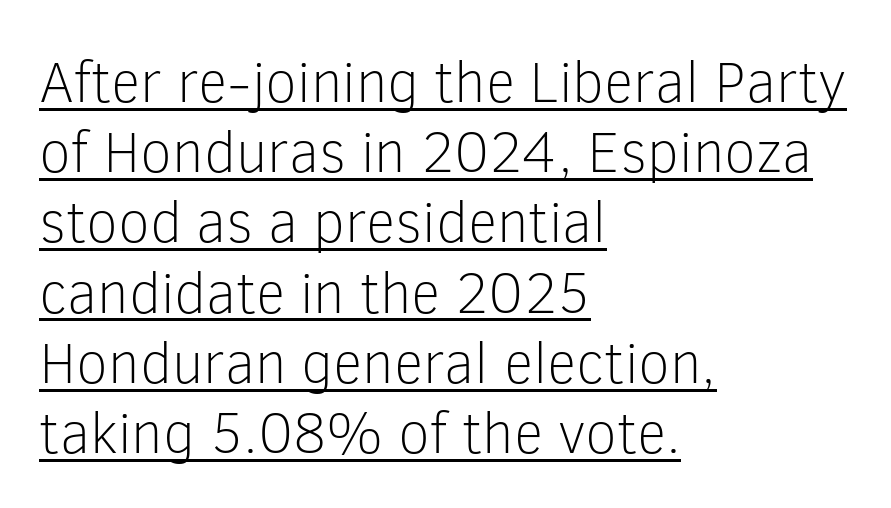
{"serif": "no", "italic": "no", "bold": "no", "weight": "light", "width": "normal", "stroke_contrast": "low", "x_height": "medium", "monospaced": "no", "underline": "yes", "align": "left", "line_spacing_ratio": 1.21, "letter_spacing": "normal", "letter_spacing_em": 0.0, "glyph_px": 58}
